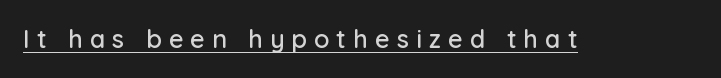
Is there an underline? Yes — a line sits under the letters. No italicization has been applied; the sample stays upright. The passage shown has open, widely tracked lettering throughout.
